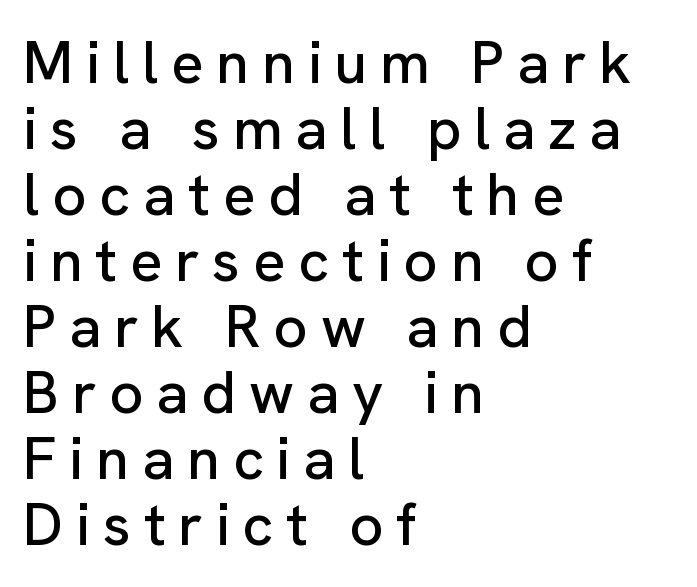
Q: Is the text italic (slanted)? A: No, it is upright.
Q: Is the typeface a serif or a sans-serif typeface? A: Sans-serif.
Q: Is the text underlined? A: No.
Q: How is the paragraph aligned? A: Left-aligned.
Q: Is the spacing between letters normal or unusually wide? A: Unusually wide.
Q: Is the spacing between lines tight, normal or loose? A: Tight.
Q: Width (condensed, normal, or wide)? A: Normal.
Q: Stroke contrast? A: Low.
Q: x-height? A: Medium.
Q: Monospaced? A: No.
